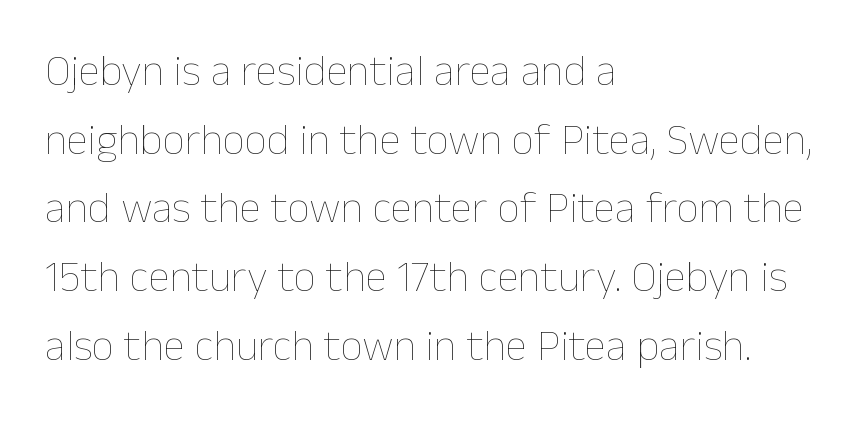
{"italic": "no", "bold": "no", "weight": "thin", "width": "normal", "stroke_contrast": "low", "x_height": "medium", "monospaced": "no", "underline": "no", "align": "left", "line_spacing": "normal", "line_spacing_ratio": 1.56, "letter_spacing": "normal", "letter_spacing_em": 0.0, "glyph_px": 44}
